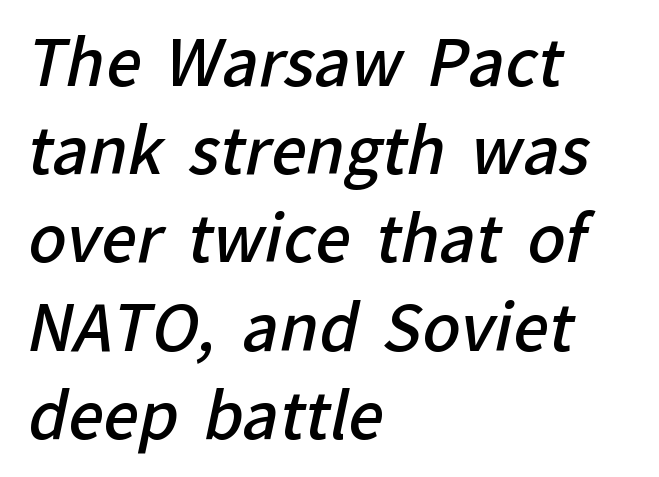
Note: no serifs on the glyphs. Quick note: underline off. Line spacing here is normal. The rendering uses a semibold face; strokes are thickened but not to full bold.
